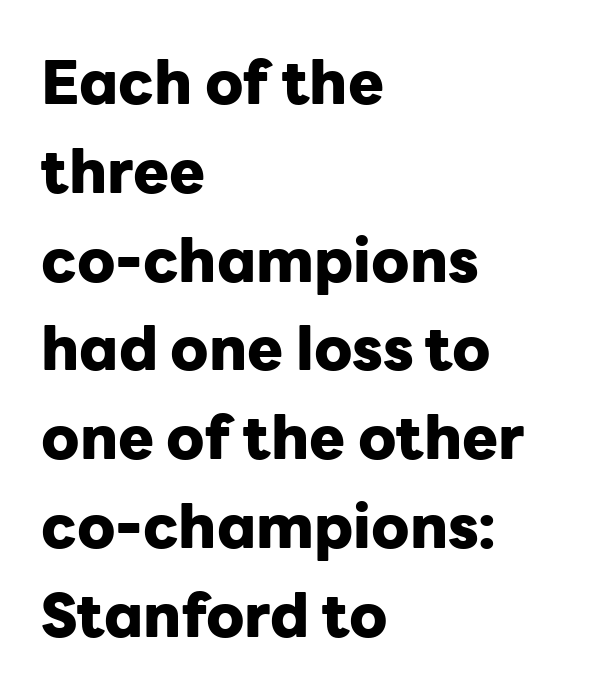
Q: Is the text bold? A: Yes.
Q: Is the text italic (slanted)? A: No, it is upright.
Q: Is the typeface a serif or a sans-serif typeface? A: Sans-serif.
Q: Is the text underlined? A: No.
Q: How is the paragraph aligned? A: Left-aligned.
Q: Is the spacing between letters normal or unusually wide? A: Normal.
Q: Is the spacing between lines tight, normal or loose? A: Normal.
Q: Width (condensed, normal, or wide)? A: Normal.
Q: Stroke contrast? A: Low.
Q: x-height? A: Medium.
Q: Monospaced? A: No.
